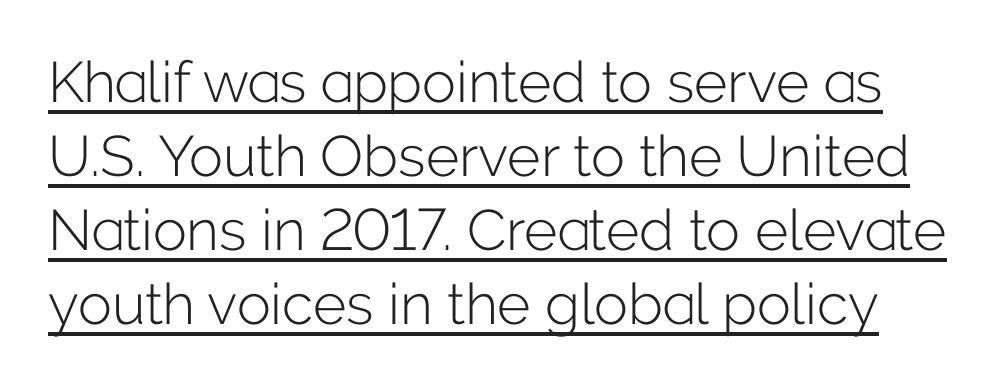
The strokes are not fattened; the text isn't bold. In terms of letterspacing, this is plain default setting. Does the leading feel generous? No, just average. A typesetter would call this proportional, since set widths differ per character. This is roman type, the default non-slanted kind. The rendering shows plain stroke endings on the letterforms — a sans-serif design.
